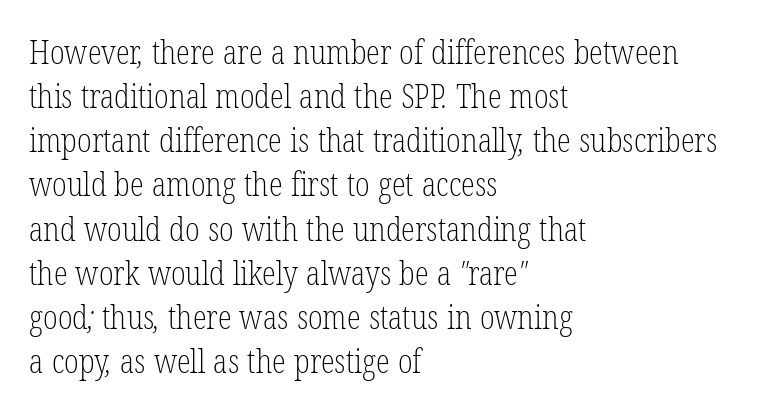
{"serif": "yes", "bold": "no", "weight": "light", "width": "condensed", "stroke_contrast": "low", "x_height": "medium", "monospaced": "no", "underline": "no", "align": "left", "line_spacing": "normal", "line_spacing_ratio": 1.38, "letter_spacing": "normal", "letter_spacing_em": 0.0, "glyph_px": 32}
